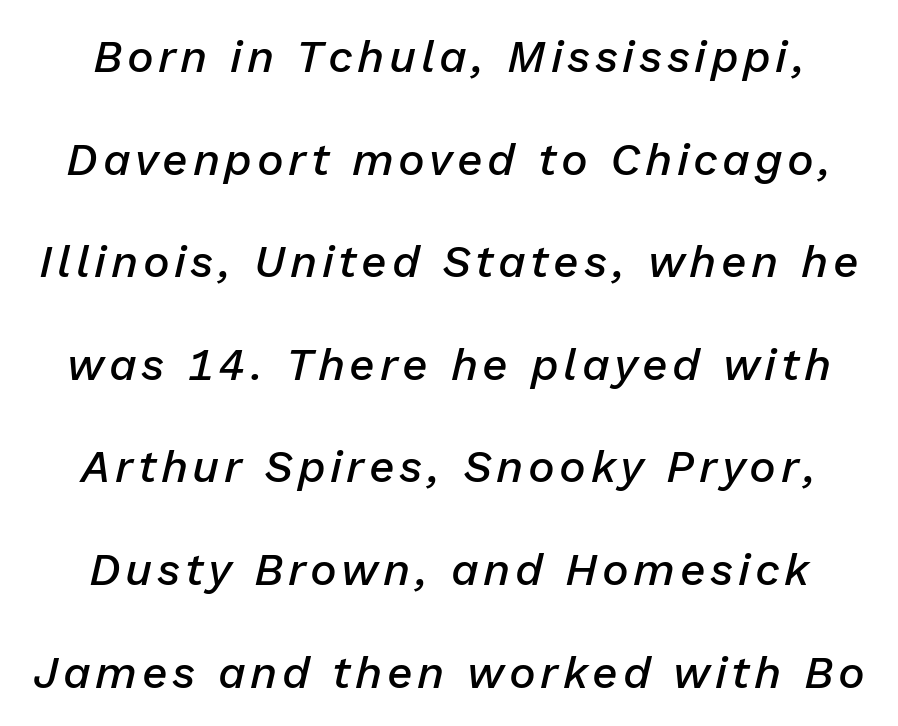
The image shows 45 px semibold type, italic (leaning right); set centered, loose line spacing (2.28x), not underlined; low stroke contrast and a medium x-height.
